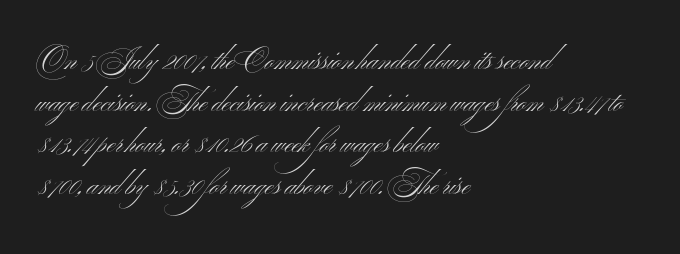
{"serif": "no", "bold": "no", "weight": "light", "width": "wide", "stroke_contrast": "medium", "x_height": "small", "monospaced": "no", "underline": "no", "align": "left", "line_spacing": "normal", "line_spacing_ratio": 1.49, "letter_spacing": "normal", "letter_spacing_em": 0.0, "glyph_px": 28}
